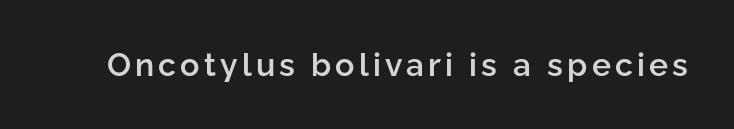
Q: Is the text bold? A: Semi-bold.
Q: Is the text italic (slanted)? A: No, it is upright.
Q: Is the typeface a serif or a sans-serif typeface? A: Sans-serif.
Q: Is the text underlined? A: No.
Q: Width (condensed, normal, or wide)? A: Normal.
Q: Stroke contrast? A: Low.
Q: x-height? A: Medium.
Q: Monospaced? A: No.
